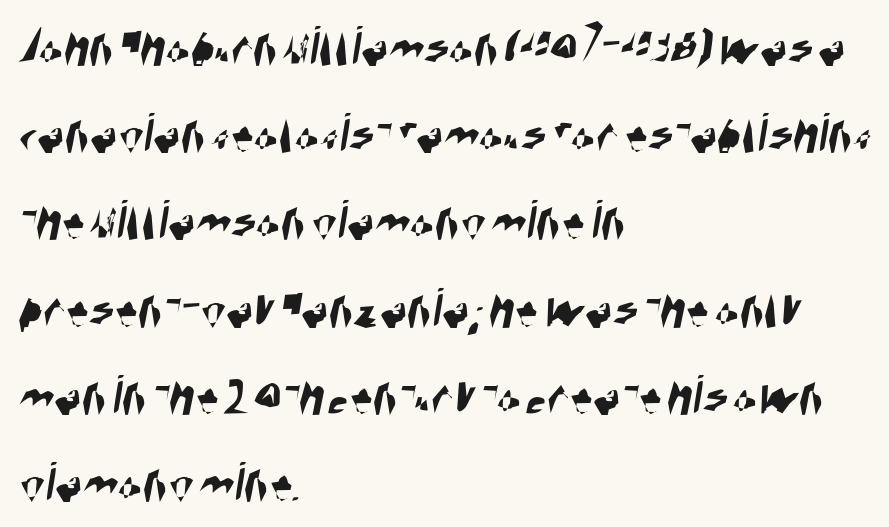
{"serif": "no", "width": "condensed", "stroke_contrast": "high", "x_height": "large", "monospaced": "no", "underline": "no", "align": "left", "line_spacing": "normal", "line_spacing_ratio": 1.53, "letter_spacing": "normal", "letter_spacing_em": 0.0, "glyph_px": 57}
